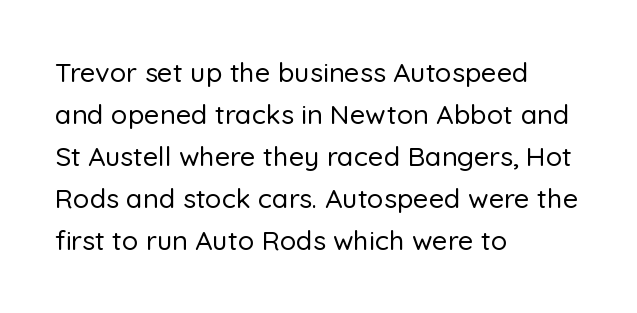
The image shows 27 px text type, upright; set left-aligned, normal line spacing (1.56x), normal letter spacing, not underlined.
